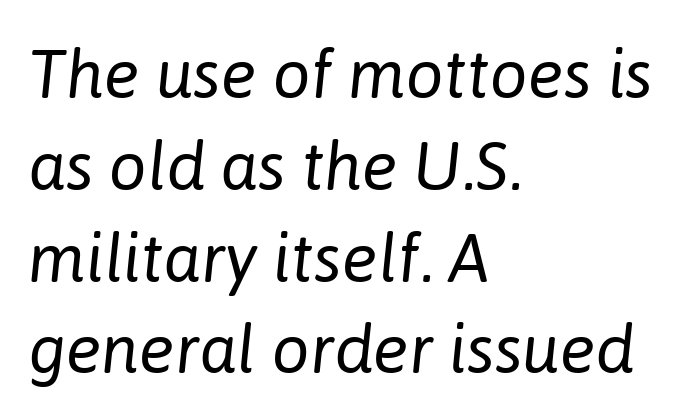
Q: Is the text bold? A: No.
Q: Is the text italic (slanted)? A: Yes, it leans right by about 6 degrees.
Q: Is the text underlined? A: No.
Q: How is the paragraph aligned? A: Left-aligned.
Q: Is the spacing between letters normal or unusually wide? A: Normal.
Q: Is the spacing between lines tight, normal or loose? A: Normal.
Q: Width (condensed, normal, or wide)? A: Normal.
Q: Stroke contrast? A: Low.
Q: x-height? A: Medium.
Q: Monospaced? A: No.
